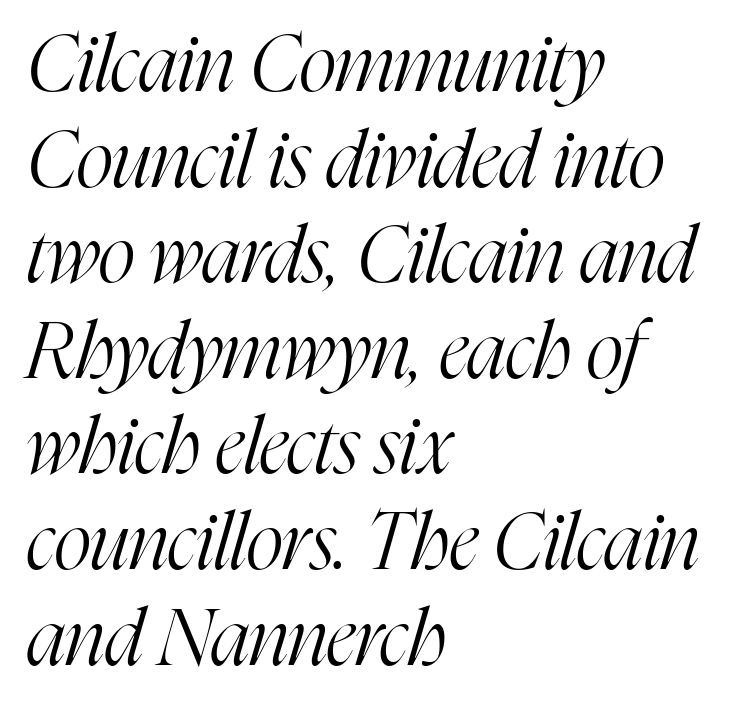
{"serif": "yes", "italic": "yes", "lean": "right", "slant_degrees": 16, "bold": "no", "weight": "light", "width": "condensed", "stroke_contrast": "high", "x_height": "medium", "monospaced": "no", "underline": "no", "align": "left", "line_spacing_ratio": 1.21, "letter_spacing": "normal", "letter_spacing_em": 0.0, "glyph_px": 79}
